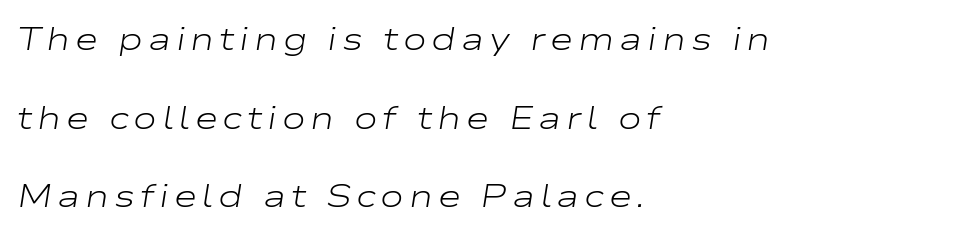
The image shows 32 px light, wide type, italic (leaning right); set left-aligned, loose line spacing (2.46x), not underlined; low stroke contrast and a medium x-height.
